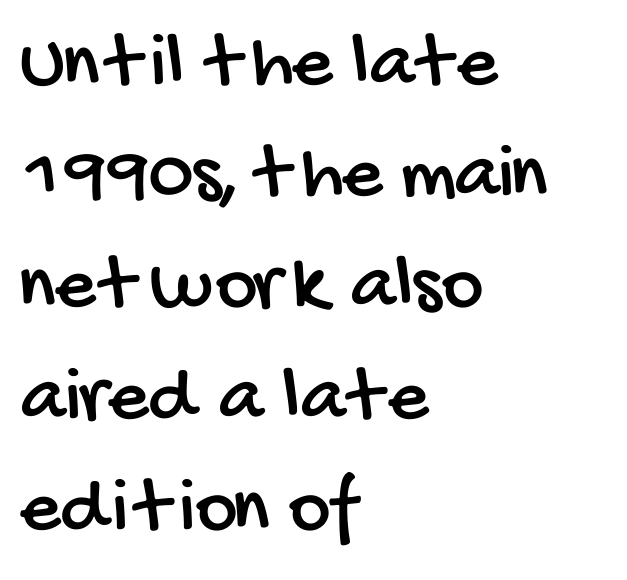
{"serif": "no", "width": "condensed", "stroke_contrast": "low", "x_height": "large", "monospaced": "no", "underline": "no", "align": "left", "line_spacing": "normal", "line_spacing_ratio": 1.39, "letter_spacing": "normal", "letter_spacing_em": 0.0, "glyph_px": 80}
